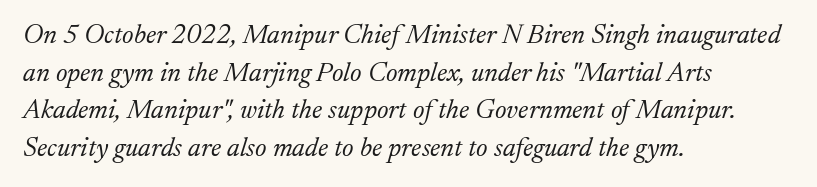
{"italic": "yes", "lean": "right", "slant_degrees": 17, "bold": "no", "underline": "no", "align": "left", "line_spacing": "normal", "line_spacing_ratio": 1.39, "letter_spacing": "normal", "letter_spacing_em": 0.0, "glyph_px": 27}
